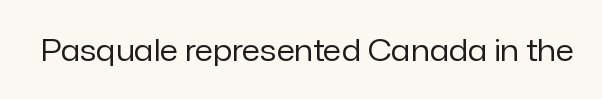
The image shows 30 px regular-weight sans-serif type, upright; set normal letter spacing, not underlined; low stroke contrast and a medium x-height.
